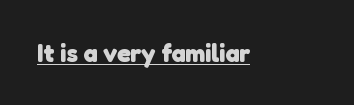
Q: Is the text bold? A: Yes.
Q: Is the text underlined? A: Yes.
Q: Is the spacing between letters normal or unusually wide? A: Normal.
